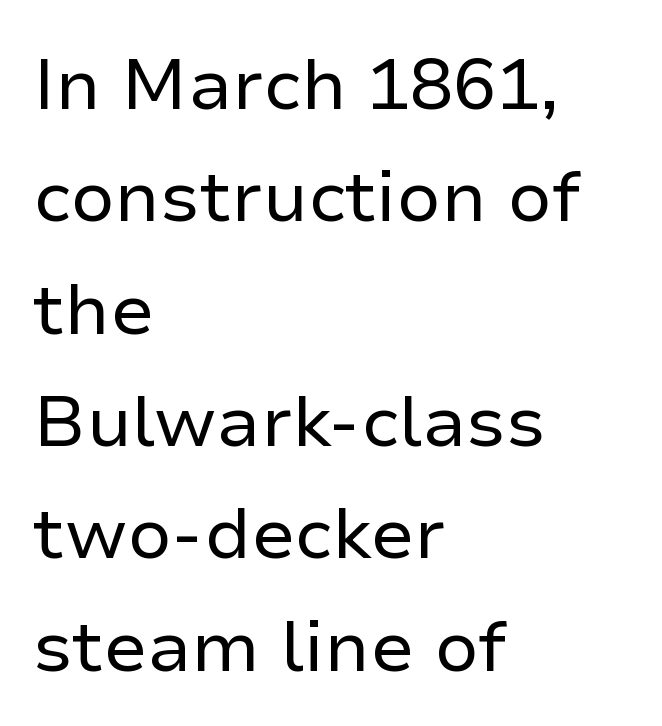
Q: Is the text bold? A: No.
Q: Is the text italic (slanted)? A: No, it is upright.
Q: Is the typeface a serif or a sans-serif typeface? A: Sans-serif.
Q: Is the text underlined? A: No.
Q: How is the paragraph aligned? A: Left-aligned.
Q: Is the spacing between letters normal or unusually wide? A: Normal.
Q: Is the spacing between lines tight, normal or loose? A: Normal.
Q: Width (condensed, normal, or wide)? A: Normal.
Q: Stroke contrast? A: Low.
Q: x-height? A: Medium.
Q: Monospaced? A: No.
